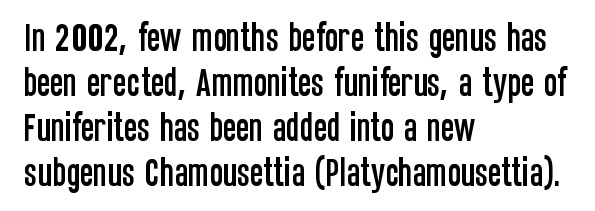
The leading is moderate, giving the passage an even texture. The font family rendered here belongs to the sans-serif group. All the whitespace from short lines collects on the right. Honestly, the letter spacing is just normal — you wouldn't notice it. Looks like regular typesetting: each glyph gets only the width it needs. Descender tails drop into unmarked territory.
